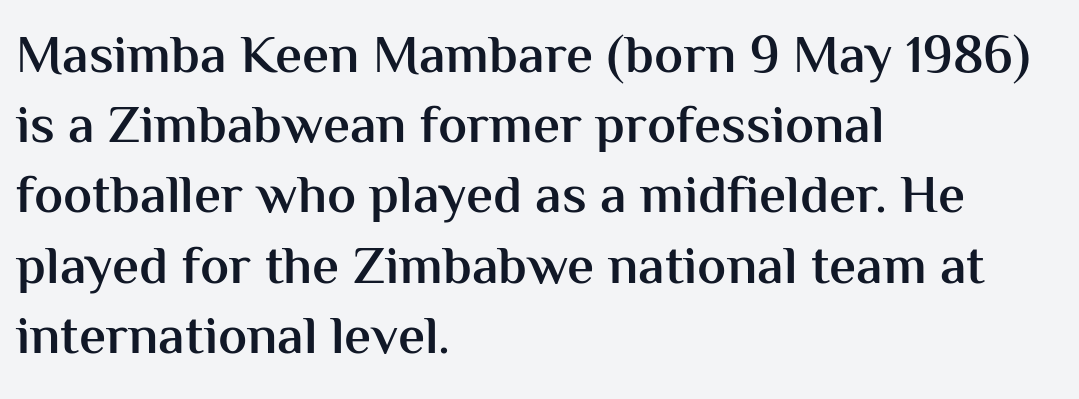
Q: Is the text bold? A: Semi-bold.
Q: Is the text italic (slanted)? A: No, it is upright.
Q: Is the typeface a serif or a sans-serif typeface? A: Sans-serif.
Q: Is the text underlined? A: No.
Q: How is the paragraph aligned? A: Left-aligned.
Q: Is the spacing between letters normal or unusually wide? A: Normal.
Q: Is the spacing between lines tight, normal or loose? A: Normal.
Q: Width (condensed, normal, or wide)? A: Normal.
Q: Stroke contrast? A: Medium.
Q: x-height? A: Medium.
Q: Monospaced? A: No.
